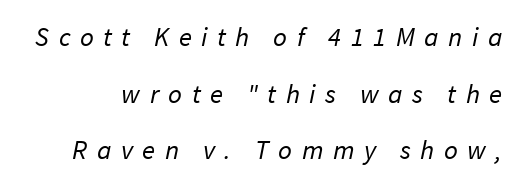
Ink coverage per letter is moderate at most. Notice the wide empty band between every row — that's loose leading. Each word looks stretched out because of the extra space between its letters. The foot of each line stays bare and open.
